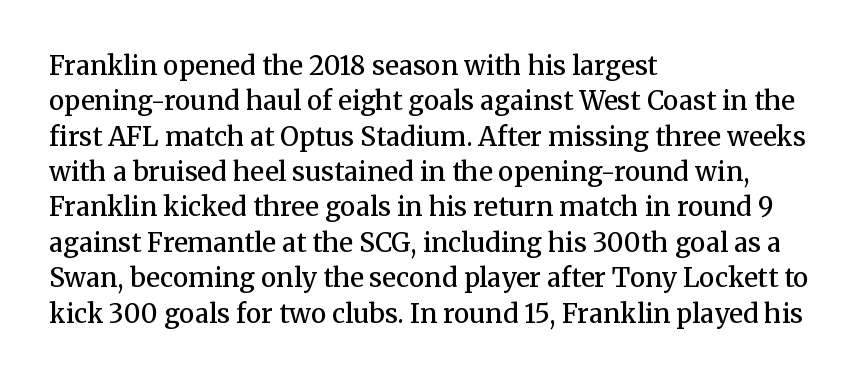
Q: Is the text bold? A: Semi-bold.
Q: Is the text italic (slanted)? A: No, it is upright.
Q: Is the text underlined? A: No.
Q: How is the paragraph aligned? A: Left-aligned.
Q: Is the spacing between letters normal or unusually wide? A: Normal.
Q: Is the spacing between lines tight, normal or loose? A: Normal.
